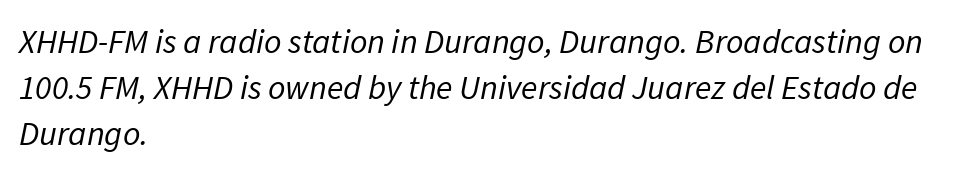
What kind of face is this? One without serifs — a sans. Beneath every word, the page is bare. The rows are spaced the way most documents space them. There is no visible air inserted between adjacent glyphs. These glyphs show unthickened strokes, regular width or finer. Spacing verdict: proportional, widths tailored to each character.
